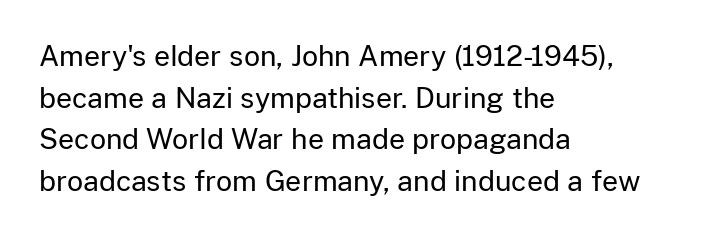
Clear beneath every line of the passage. The rows are spaced the way most documents space them. The tracking reads as untouched default to a designer's eye. The characters are drawn with everyday or finer stroke widths.
